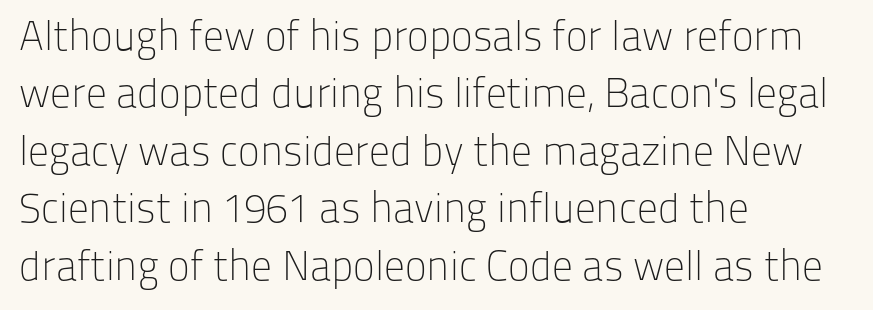
Q: Is the text bold? A: No.
Q: Is the text italic (slanted)? A: No, it is upright.
Q: Is the typeface a serif or a sans-serif typeface? A: Sans-serif.
Q: Is the text underlined? A: No.
Q: How is the paragraph aligned? A: Left-aligned.
Q: Is the spacing between letters normal or unusually wide? A: Normal.
Q: Is the spacing between lines tight, normal or loose? A: Normal.
Q: Width (condensed, normal, or wide)? A: Normal.
Q: Stroke contrast? A: Low.
Q: x-height? A: Medium.
Q: Monospaced? A: No.
